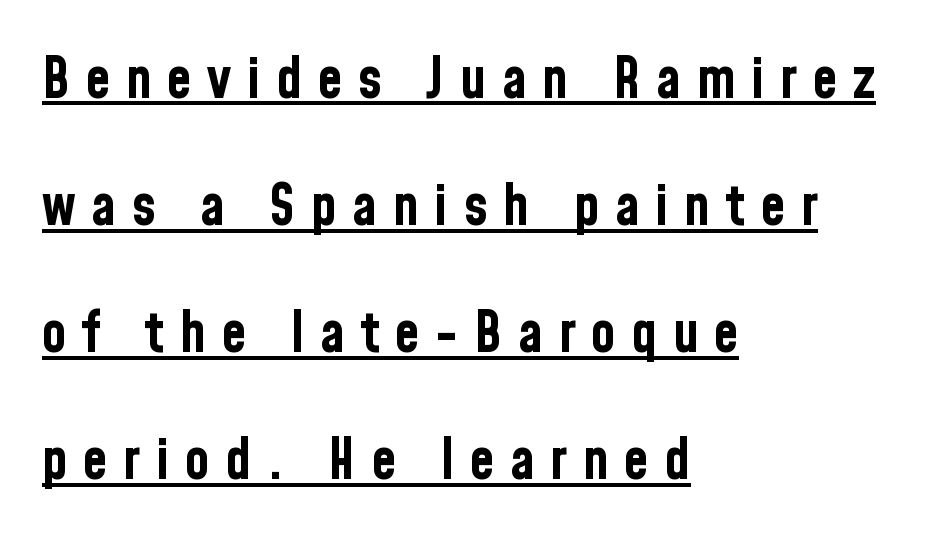
The image shows 56 px bold, condensed sans-serif type, upright; set left-aligned, loose line spacing (2.27x), unusually wide letter spacing (+0.28 em), underlined; low stroke contrast and a medium x-height.
